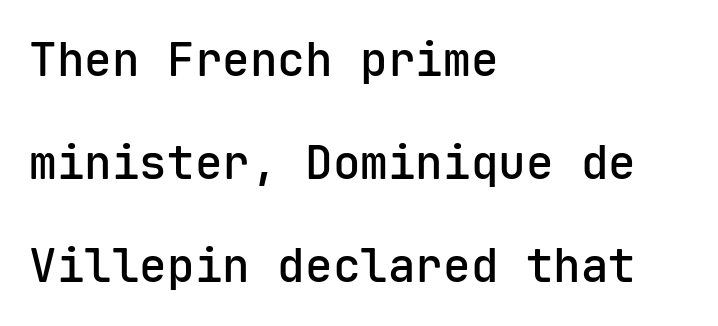
Do the characters align in a grid? Yes, the font is monospaced. Quick note: underline off. This is moderately heavy type, rendered in semibold. What's the leading like? Stretched, with rows far apart. Words appear dense and cohesive because spacing is normal.
